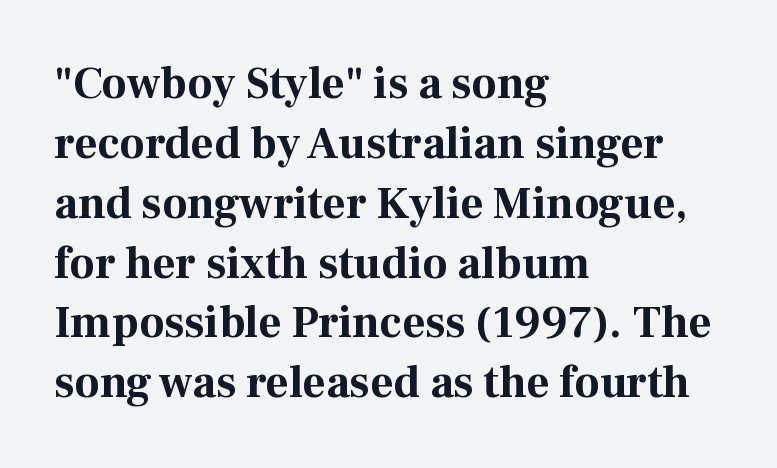
Q: Is the text bold? A: Yes.
Q: Is the text italic (slanted)? A: No, it is upright.
Q: Is the typeface a serif or a sans-serif typeface? A: Serif.
Q: Is the text underlined? A: No.
Q: How is the paragraph aligned? A: Left-aligned.
Q: Is the spacing between letters normal or unusually wide? A: Normal.
Q: Is the spacing between lines tight, normal or loose? A: Normal.
Q: Width (condensed, normal, or wide)? A: Normal.
Q: Stroke contrast? A: Medium.
Q: x-height? A: Medium.
Q: Monospaced? A: No.
